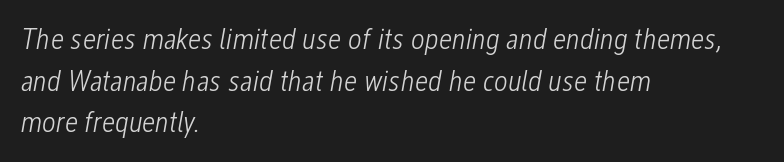
The image shows 30 px light, condensed type, italic (leaning right); set left-aligned, normal line spacing (1.39x), normal letter spacing, not underlined; low stroke contrast and a medium x-height.
